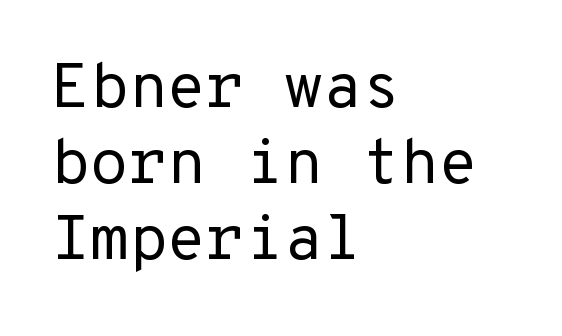
The image shows 63 px regular-weight sans-serif type, upright, monospaced; set left-aligned, line spacing 1.21x, normal letter spacing, not underlined; low stroke contrast and a medium x-height.
